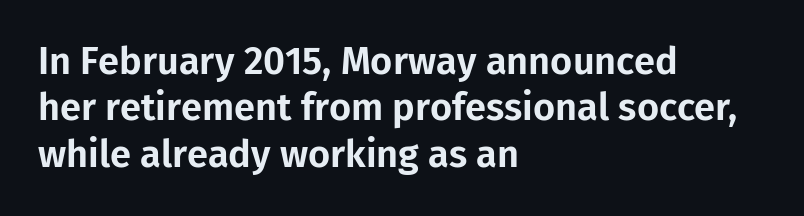
The image shows 38 px sans-serif type, upright; set left-aligned, line spacing 1.22x, normal letter spacing, not underlined; low stroke contrast and a medium x-height.
